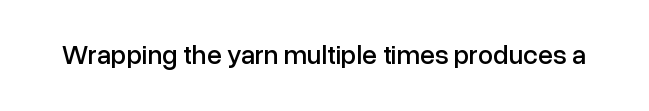
This rendering leaves character spacing at its baseline value. Has an underline been added? It has not. No italicization has been applied; the sample stays upright.
